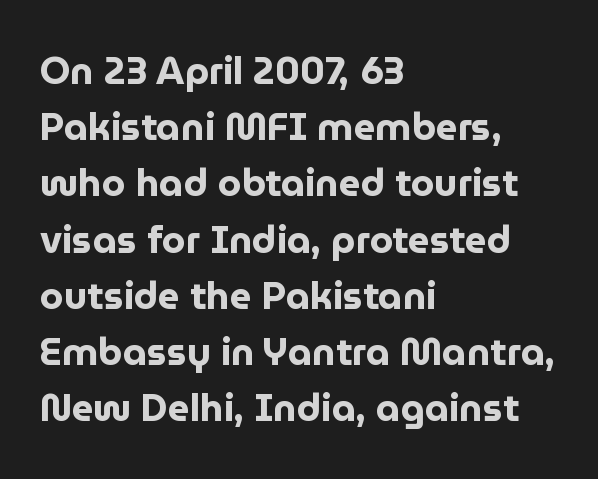
Q: Is the text bold? A: Yes.
Q: Is the text italic (slanted)? A: No, it is upright.
Q: Is the typeface a serif or a sans-serif typeface? A: Sans-serif.
Q: Is the text underlined? A: No.
Q: How is the paragraph aligned? A: Left-aligned.
Q: Is the spacing between letters normal or unusually wide? A: Normal.
Q: Is the spacing between lines tight, normal or loose? A: Normal.
Q: Width (condensed, normal, or wide)? A: Normal.
Q: Stroke contrast? A: Low.
Q: x-height? A: Medium.
Q: Monospaced? A: No.
